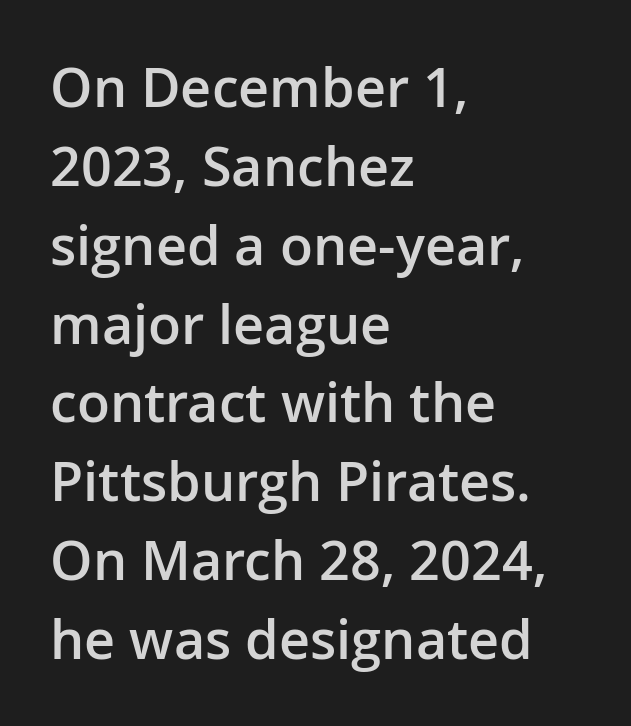
Q: Is the text bold? A: Semi-bold.
Q: Is the text italic (slanted)? A: No, it is upright.
Q: Is the typeface a serif or a sans-serif typeface? A: Sans-serif.
Q: Is the text underlined? A: No.
Q: How is the paragraph aligned? A: Left-aligned.
Q: Is the spacing between letters normal or unusually wide? A: Normal.
Q: Is the spacing between lines tight, normal or loose? A: Normal.
Q: Width (condensed, normal, or wide)? A: Normal.
Q: Stroke contrast? A: Low.
Q: x-height? A: Medium.
Q: Monospaced? A: No.
